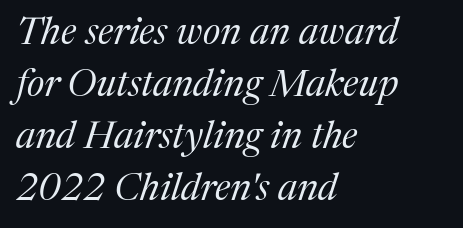
{"serif": "yes", "italic": "yes", "lean": "right", "slant_degrees": 17, "bold": "no", "weight": "regular", "width": "normal", "stroke_contrast": "medium", "x_height": "medium", "monospaced": "no", "underline": "no", "align": "left", "line_spacing": "normal", "line_spacing_ratio": 1.37, "letter_spacing": "normal", "letter_spacing_em": 0.0, "glyph_px": 38}
